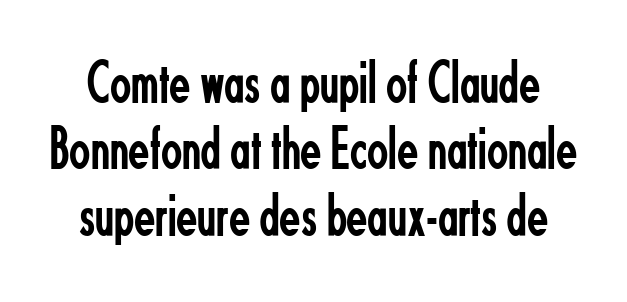
Q: Is the text bold? A: No.
Q: Is the text italic (slanted)? A: No, it is upright.
Q: Is the typeface a serif or a sans-serif typeface? A: Sans-serif.
Q: Is the text underlined? A: No.
Q: Is the spacing between letters normal or unusually wide? A: Normal.
Q: Is the spacing between lines tight, normal or loose? A: Tight.
Q: Width (condensed, normal, or wide)? A: Condensed.
Q: Stroke contrast? A: Low.
Q: x-height? A: Small.
Q: Monospaced? A: No.
